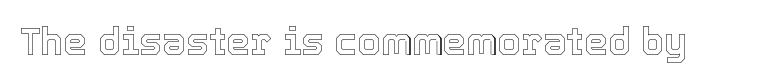
Bare-footed words on every line. Between one letter and the next there's only the usual sliver of space. A roman cut, with each character standing at attention. These lines are rendered in a variable-pitch font.
